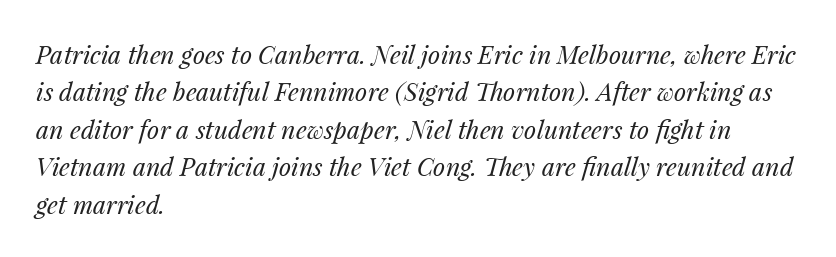
Q: Is the text bold? A: No.
Q: Is the text italic (slanted)? A: Yes, it leans right by about 14 degrees.
Q: Is the text underlined? A: No.
Q: How is the paragraph aligned? A: Left-aligned.
Q: Is the spacing between letters normal or unusually wide? A: Normal.
Q: Is the spacing between lines tight, normal or loose? A: Normal.
